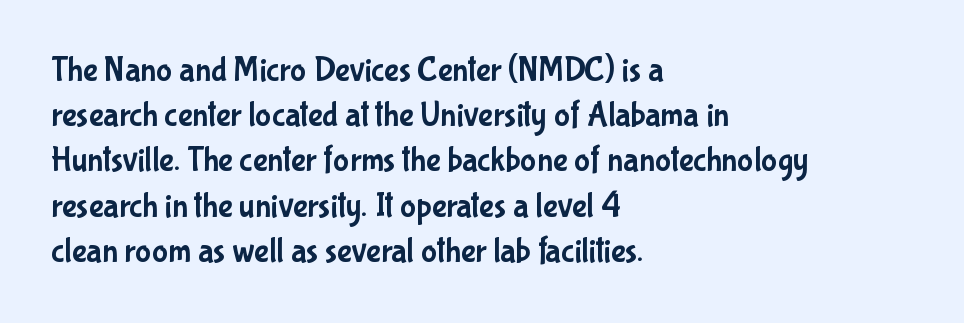
{"serif": "no", "italic": "no", "width": "condensed", "stroke_contrast": "low", "x_height": "medium", "monospaced": "no", "underline": "no", "align": "left", "line_spacing": "normal", "line_spacing_ratio": 1.33, "letter_spacing": "normal", "letter_spacing_em": 0.0, "glyph_px": 34}
